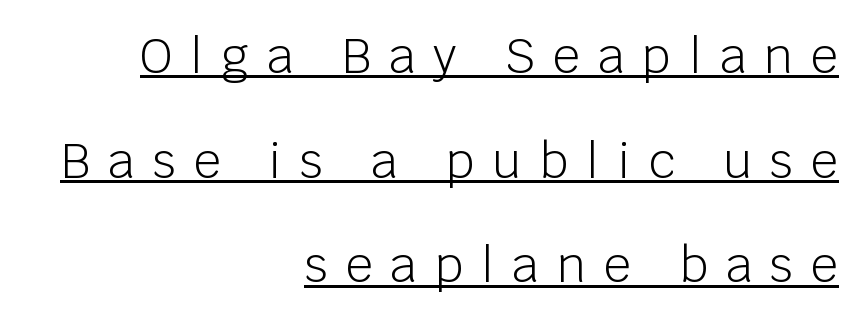
No feet cap the strokes, marking this as sans-serif type. Heaviness? Minimal to ordinary, like unemphasized prose. Horizontal bands of white between lines are thick stripes. Horizontally, the lines are justified to the trailing edge only. You could not count columns in this text — the font is proportionally spaced. Characters follow at a spacing far wider than the type designer built in.
